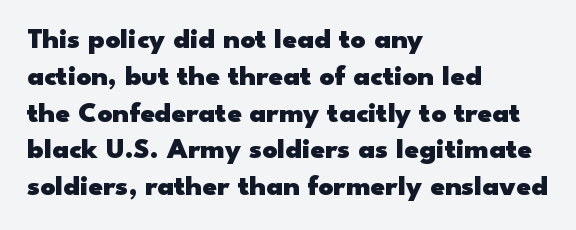
Normally led — the rows are evenly, conventionally spaced. Alignment: flush left. Notice how the stems are strictly vertical — no italics here. Spacing verdict: proportional, widths tailored to each character. Each letter's strokes conclude bluntly, with no projecting serifs.
